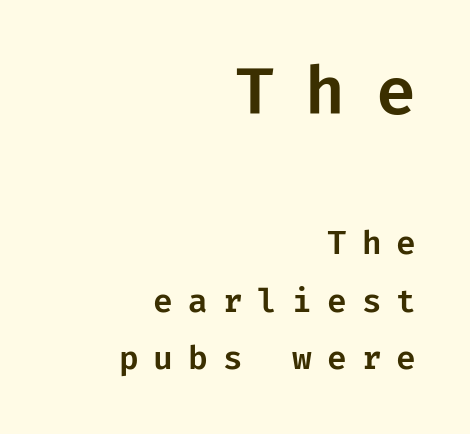
{"serif": "no", "italic": "no", "width": "normal", "stroke_contrast": "low", "x_height": "medium", "underline": "no", "align": "right", "line_spacing_ratio": 1.81, "letter_spacing": "wide", "letter_spacing_em": 0.47, "larger_block": "first", "size_ratio": 2.03, "glyph_px": 65}
